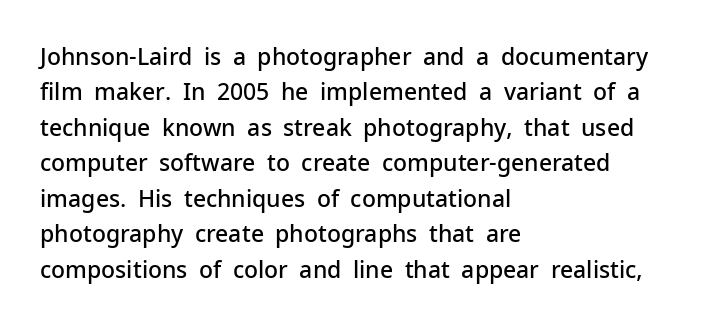
Q: Is the text bold? A: Semi-bold.
Q: Is the text italic (slanted)? A: No, it is upright.
Q: Is the text underlined? A: No.
Q: How is the paragraph aligned? A: Left-aligned.
Q: Is the spacing between letters normal or unusually wide? A: Normal.
Q: Is the spacing between lines tight, normal or loose? A: Normal.
